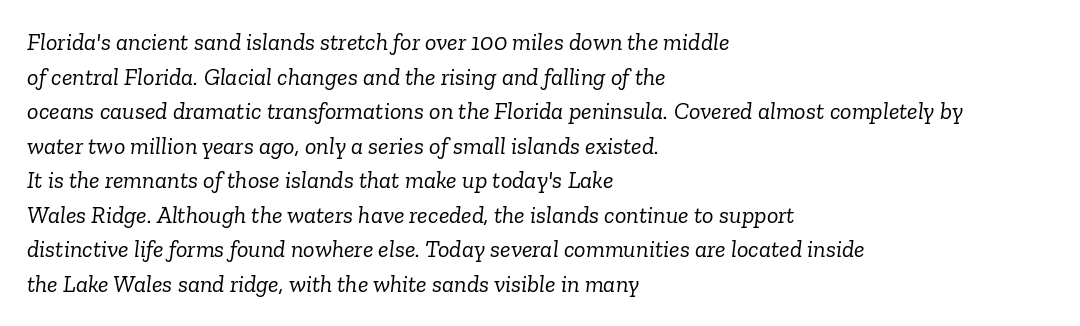
You can tell it's italic because the verticals aren't actually vertical. Weight: not bold — regular or lighter. Any mark beneath the type? The region is blank. The rendering keeps characters at their native spacing. Summary of vertical rhythm: regular, with standard interline spacing.
